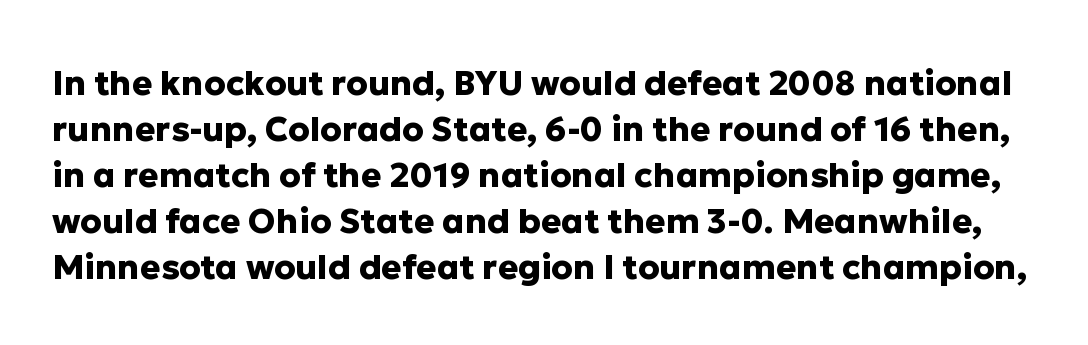
Q: Is the text bold? A: Yes.
Q: Is the text italic (slanted)? A: No, it is upright.
Q: Is the typeface a serif or a sans-serif typeface? A: Sans-serif.
Q: Is the text underlined? A: No.
Q: Is the spacing between letters normal or unusually wide? A: Normal.
Q: Is the spacing between lines tight, normal or loose? A: Normal.
Q: Width (condensed, normal, or wide)? A: Normal.
Q: Stroke contrast? A: Low.
Q: x-height? A: Medium.
Q: Monospaced? A: No.
